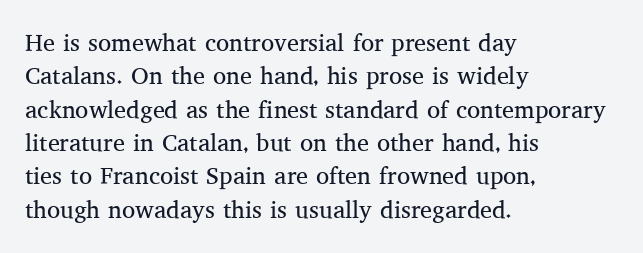
{"italic": "no", "bold": "no", "underline": "no", "align": "left", "line_spacing": "normal", "line_spacing_ratio": 1.39, "letter_spacing": "normal", "letter_spacing_em": 0.0, "glyph_px": 24}
